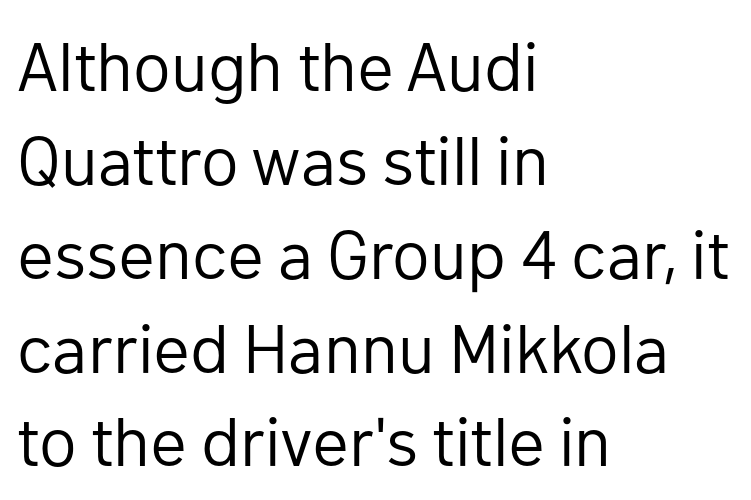
Q: Is the text bold? A: No.
Q: Is the text italic (slanted)? A: No, it is upright.
Q: Is the typeface a serif or a sans-serif typeface? A: Sans-serif.
Q: Is the text underlined? A: No.
Q: How is the paragraph aligned? A: Left-aligned.
Q: Is the spacing between letters normal or unusually wide? A: Normal.
Q: Is the spacing between lines tight, normal or loose? A: Normal.
Q: Width (condensed, normal, or wide)? A: Normal.
Q: Stroke contrast? A: Low.
Q: x-height? A: Medium.
Q: Monospaced? A: No.
